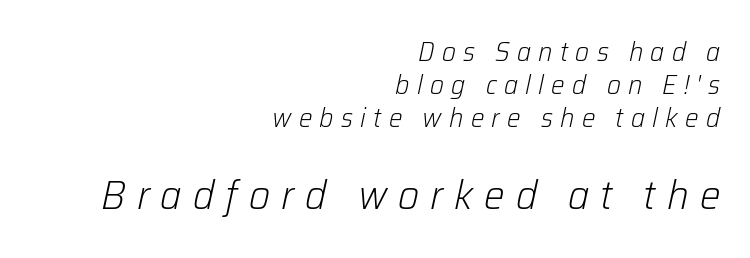
The image shows 41 px light type, italic (leaning right); set right-aligned, line spacing 1.23x, unusually wide letter spacing (+0.27 em), not underlined; the second (bottom) block is 1.52x larger; low stroke contrast and a medium x-height.
